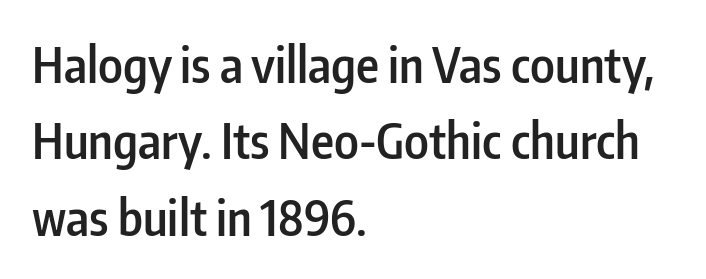
The image shows 49 px semibold, condensed sans-serif type, upright; set left-aligned, normal line spacing (1.56x), normal letter spacing, not underlined; low stroke contrast and a medium x-height.
